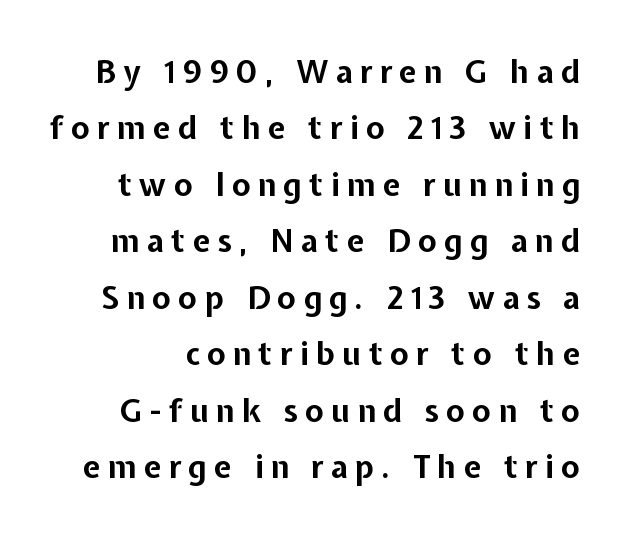
{"serif": "no", "italic": "no", "bold": "yes", "weight": "bold", "width": "normal", "stroke_contrast": "low", "x_height": "medium", "monospaced": "no", "underline": "no", "line_spacing_ratio": 1.82, "letter_spacing": "wide", "letter_spacing_em": 0.24, "glyph_px": 31}
